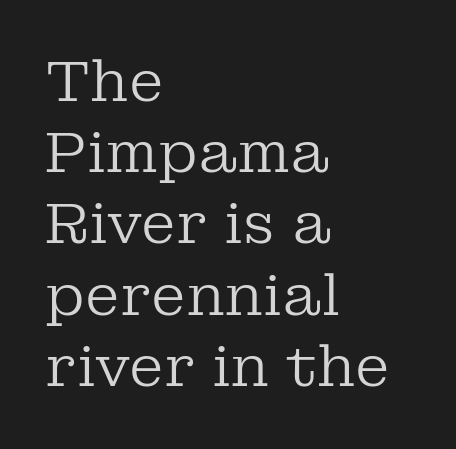
Q: Is the text bold? A: No.
Q: Is the text italic (slanted)? A: No, it is upright.
Q: Is the typeface a serif or a sans-serif typeface? A: Serif.
Q: Is the text underlined? A: No.
Q: How is the paragraph aligned? A: Left-aligned.
Q: Is the spacing between letters normal or unusually wide? A: Normal.
Q: Is the spacing between lines tight, normal or loose? A: Normal.
Q: Width (condensed, normal, or wide)? A: Normal.
Q: Stroke contrast? A: Low.
Q: x-height? A: Medium.
Q: Monospaced? A: No.
